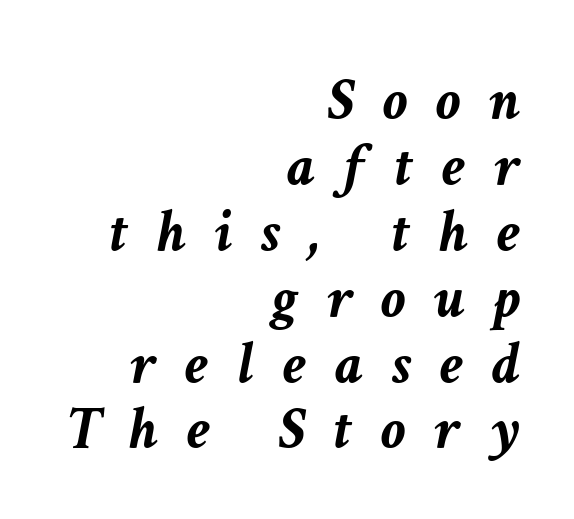
Honestly, the letter spacing is so wide it's the main thing you notice. Pretty heavy lettering here — definitely bold. The font's italic variant was chosen for this text. The specimen omits any rule beneath the text block's lines. The setting favours the right margin, as signatures and pull-quotes sometimes do.
